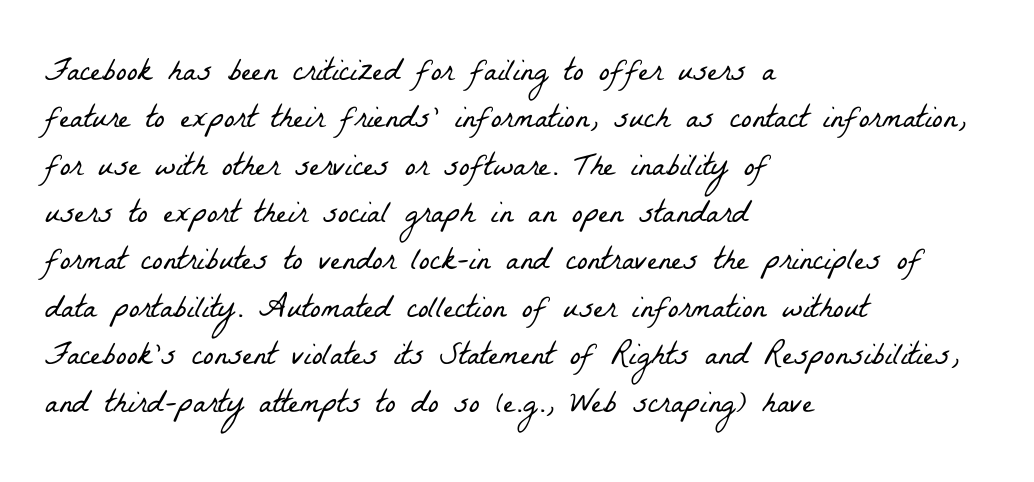
Q: Is the text bold? A: No.
Q: Is the typeface a serif or a sans-serif typeface? A: Serif.
Q: Is the text underlined? A: No.
Q: How is the paragraph aligned? A: Left-aligned.
Q: Is the spacing between letters normal or unusually wide? A: Normal.
Q: Is the spacing between lines tight, normal or loose? A: Normal.
Q: Width (condensed, normal, or wide)? A: Condensed.
Q: Stroke contrast? A: Low.
Q: x-height? A: Medium.
Q: Monospaced? A: No.
